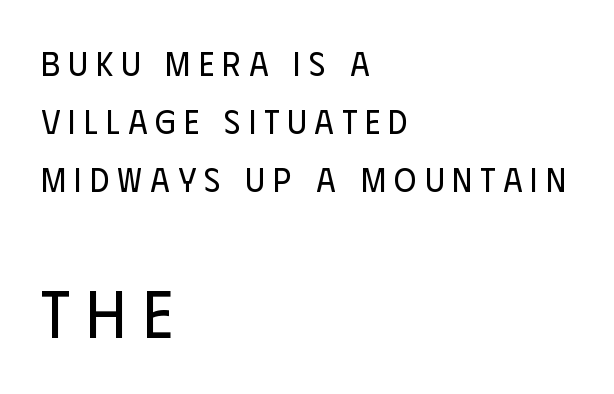
Q: Is the text bold? A: No.
Q: Is the text italic (slanted)? A: No, it is upright.
Q: Is the typeface a serif or a sans-serif typeface? A: Sans-serif.
Q: Is the text underlined? A: No.
Q: How is the paragraph aligned? A: Left-aligned.
Q: Is the spacing between letters normal or unusually wide? A: Unusually wide.
Q: Which block of text is set in a larger size, the first (top) or the second (bottom)? A: The second (bottom) one.
Q: Width (condensed, normal, or wide)? A: Condensed.
Q: Stroke contrast? A: Low.
Q: x-height? A: Large.
Q: Monospaced? A: No.
